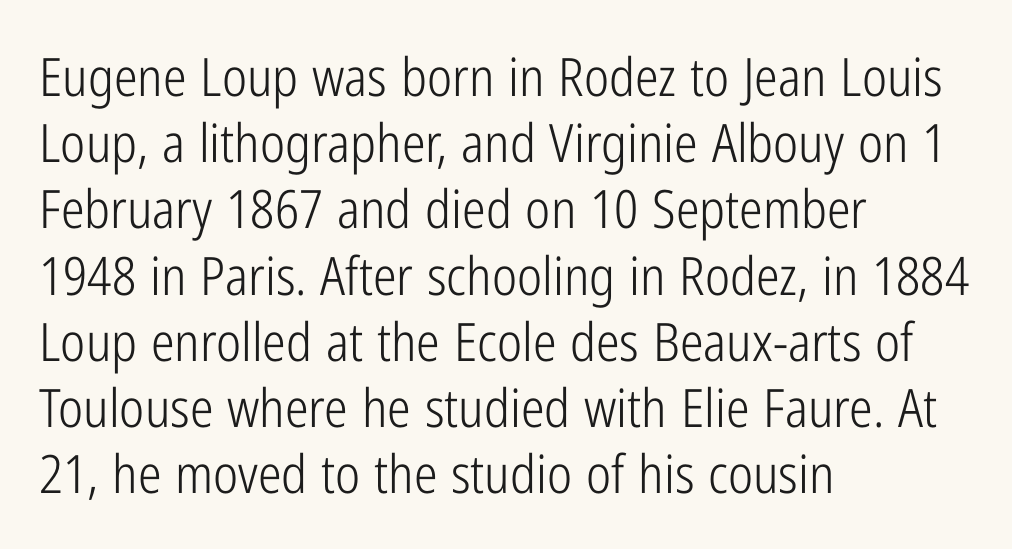
The font sits on the lighter half of the weight spectrum, regular included. Students, observe: this is what conventionally led text looks like. The passage shown is typed in a proportional face where columns would drift. A typesetter would label this face a sans. Each word holds together tightly as a unit, with standard inter-letter gaps.
